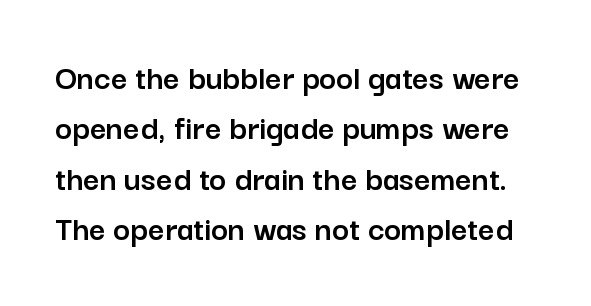
The words here are not underlined. This rendering leaves character spacing at its baseline value. No feet cap the strokes, marking this as sans-serif type. The letters stand straight up with perfectly vertical stems.
